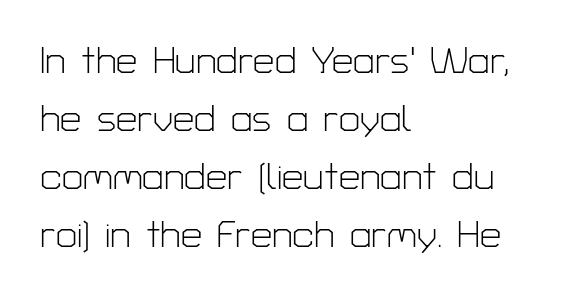
{"serif": "no", "italic": "no", "bold": "no", "weight": "light", "width": "normal", "stroke_contrast": "low", "x_height": "medium", "monospaced": "no", "underline": "no", "align": "left", "line_spacing": "normal", "line_spacing_ratio": 1.53, "letter_spacing": "normal", "letter_spacing_em": 0.0, "glyph_px": 38}
